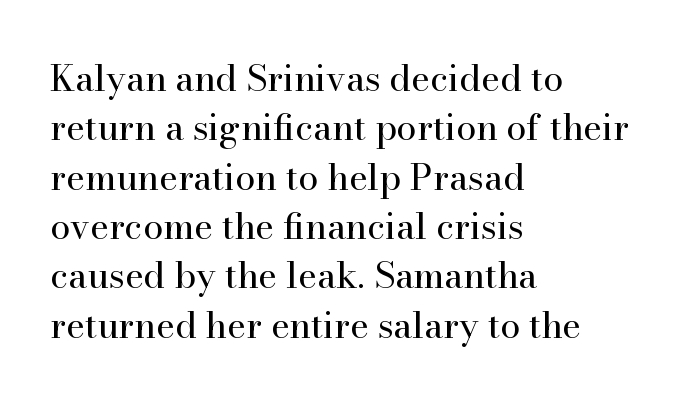
{"serif": "yes", "italic": "no", "bold": "no", "weight": "regular", "width": "normal", "stroke_contrast": "high", "x_height": "small", "monospaced": "no", "underline": "no", "align": "left", "line_spacing": "normal", "line_spacing_ratio": 1.37, "letter_spacing": "normal", "letter_spacing_em": 0.0, "glyph_px": 36}
